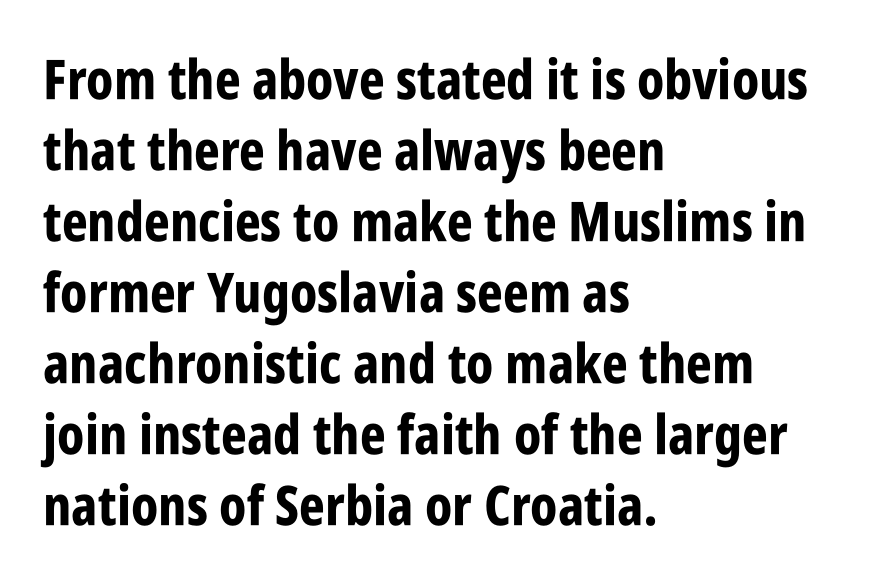
Q: Is the text bold? A: Yes.
Q: Is the text italic (slanted)? A: No, it is upright.
Q: Is the typeface a serif or a sans-serif typeface? A: Sans-serif.
Q: Is the text underlined? A: No.
Q: How is the paragraph aligned? A: Left-aligned.
Q: Is the spacing between letters normal or unusually wide? A: Normal.
Q: Is the spacing between lines tight, normal or loose? A: Normal.
Q: Width (condensed, normal, or wide)? A: Condensed.
Q: Stroke contrast? A: Low.
Q: x-height? A: Large.
Q: Monospaced? A: No.
